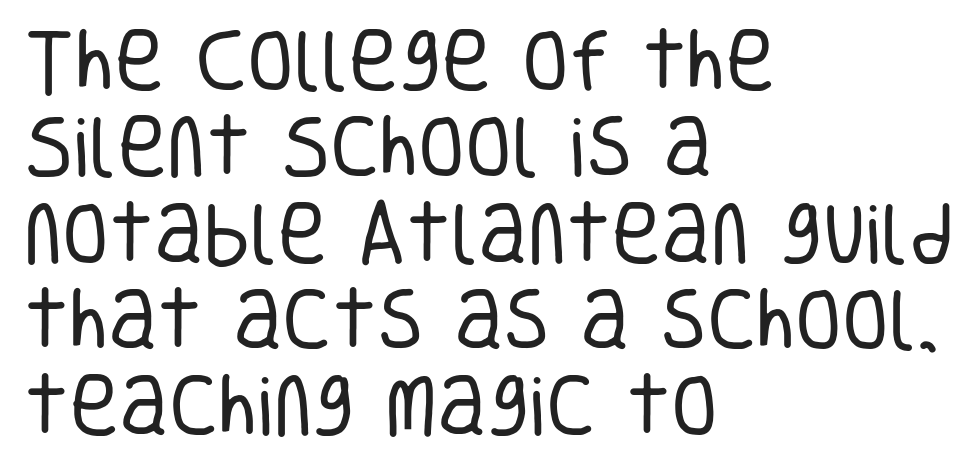
The image shows 68 px regular-weight, condensed sans-serif type, upright; set left-aligned, normal line spacing (1.27x), normal letter spacing, not underlined; low stroke contrast and a large x-height.
